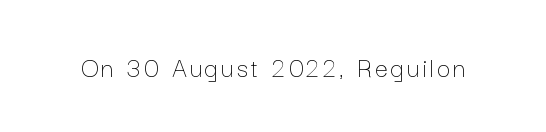
Rule under the text: the space is simply empty. Every character sits straight up, as roman type does. Letters have the restrained weight of plain body copy at most. Spacing verdict: proportional, widths tailored to each character.
